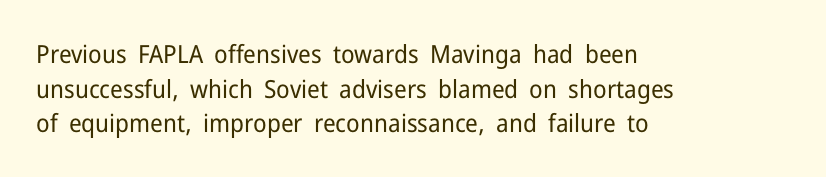
Q: Is the text bold? A: No.
Q: Is the text italic (slanted)? A: No, it is upright.
Q: Is the text underlined? A: No.
Q: How is the paragraph aligned? A: Left-aligned.
Q: Is the spacing between letters normal or unusually wide? A: Normal.
Q: Is the spacing between lines tight, normal or loose? A: Normal.
